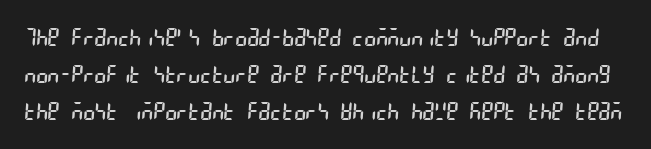
The image shows 25 px text type; set normal line spacing (1.48x), normal letter spacing, not underlined.
